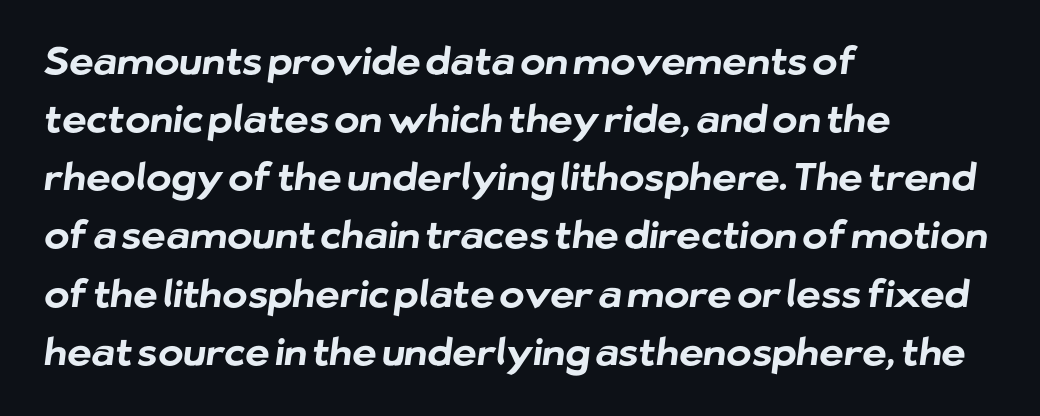
The type family on display is of the sans-serif kind. The line-height multiplier appears to be the usual default. Heavy-handed strokes throughout: this text is bold. Spacing between characters is what you'd get straight out of the box. Varying glyph widths throughout — classic text-font behaviour.
